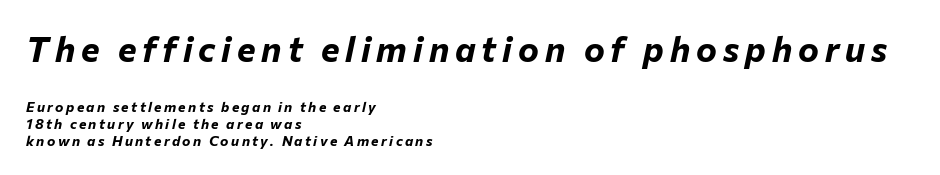
Plenty of ink on the page — the face is bold. The compositor pushed each line to the left boundary. Between these two stacked blocks, the higher one wins on size. Think of a printed novel: that variable character pitch is what you see here. The gap between lines stays unmarked.
